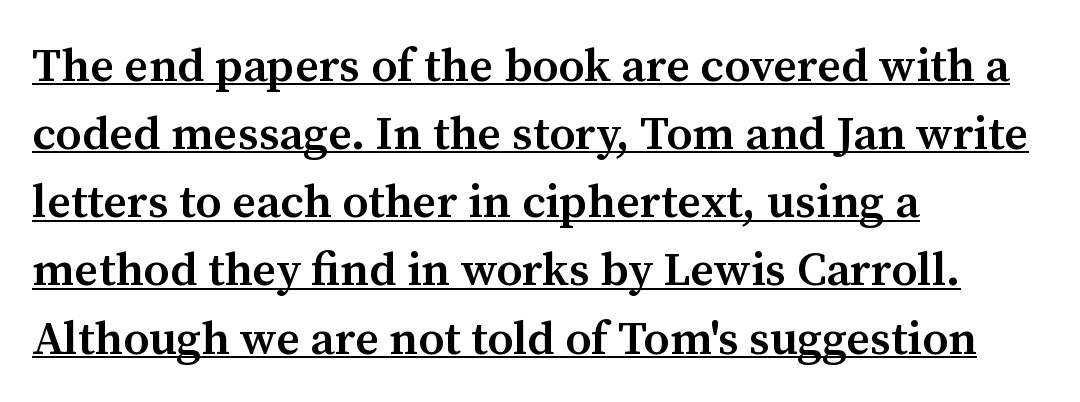
The image shows 47 px semibold serif type, upright; set left-aligned, normal line spacing (1.45x), normal letter spacing, underlined; medium stroke contrast and a medium x-height.
